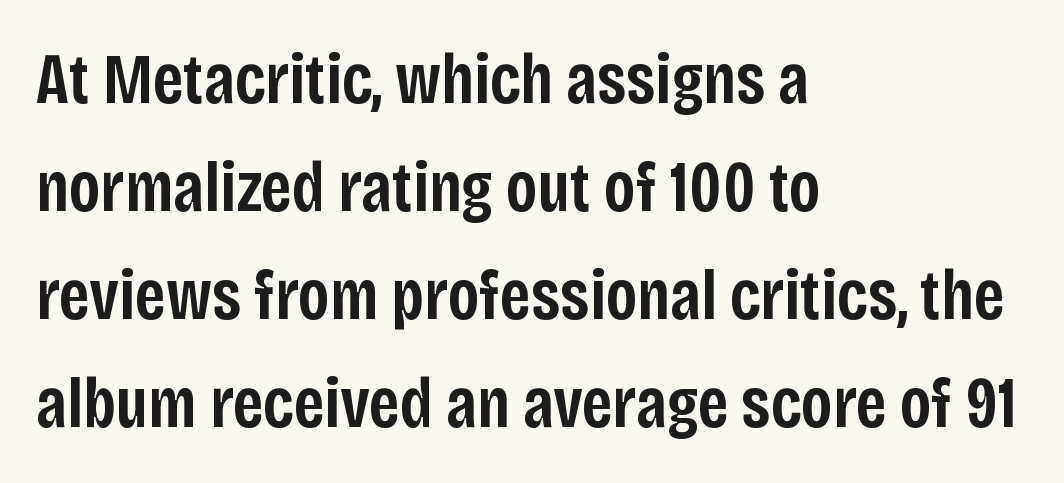
The face used here is proportionally spaced, like ordinary book or web type. The letters carry no serifs — their stems end cleanly without finishing strokes. Just letters on the line, the space beneath them empty. The letterforms sit shoulder to shoulder at normal distance.
